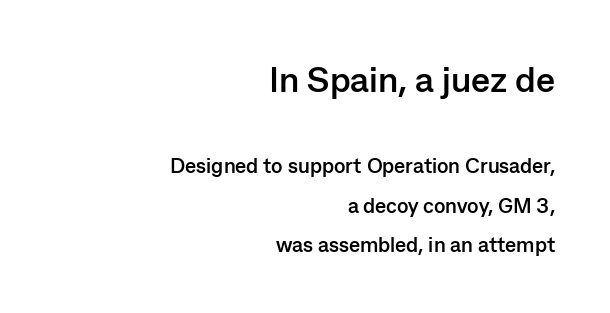
The image shows 36 px semibold sans-serif type, upright; set right-aligned, line spacing 1.88x, normal letter spacing, not underlined; the first (top) block is 1.71x larger; low stroke contrast and a medium x-height.
